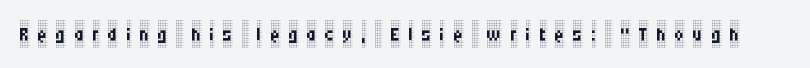
{"italic": "no", "bold": "no", "underline": "no", "letter_spacing": "wide", "letter_spacing_em": 0.31, "glyph_px": 27}
